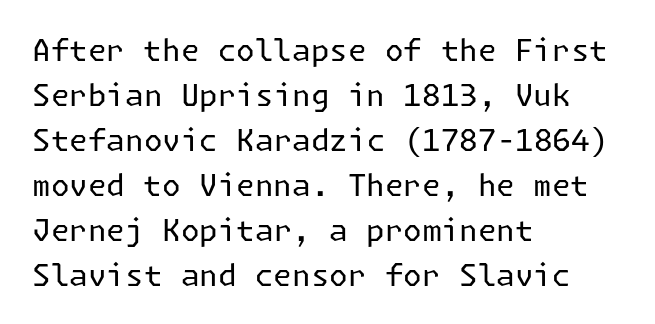
The image shows 30 px regular-weight sans-serif type, upright; set left-aligned, normal line spacing (1.5x), normal letter spacing, not underlined; low stroke contrast and a medium x-height.
